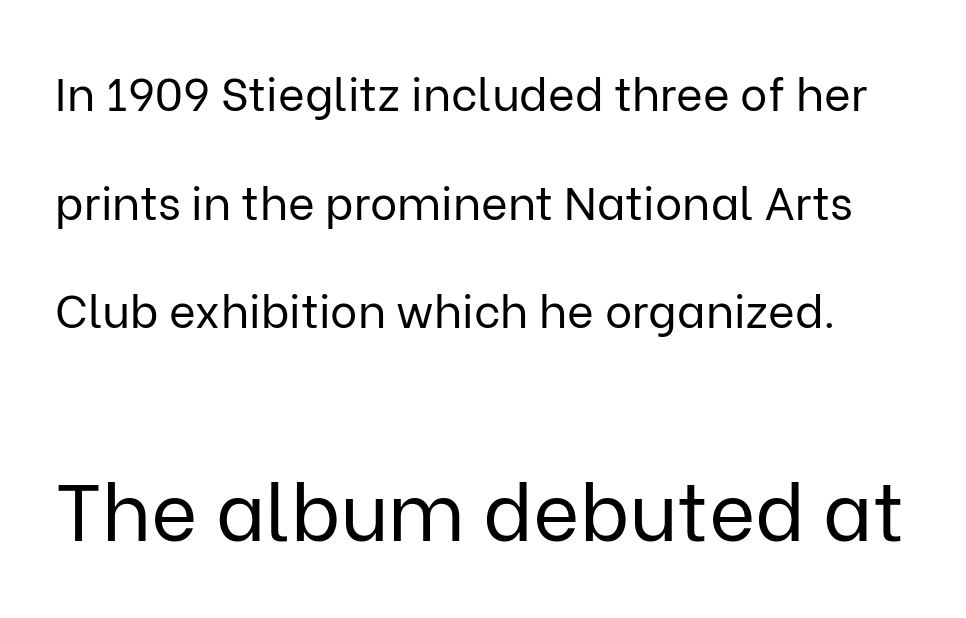
{"serif": "no", "italic": "no", "bold": "no", "weight": "regular", "width": "normal", "stroke_contrast": "low", "x_height": "medium", "monospaced": "no", "underline": "no", "line_spacing": "loose", "line_spacing_ratio": 2.36, "letter_spacing": "normal", "letter_spacing_em": 0.0, "larger_block": "second", "size_ratio": 1.74, "glyph_px": 80}
